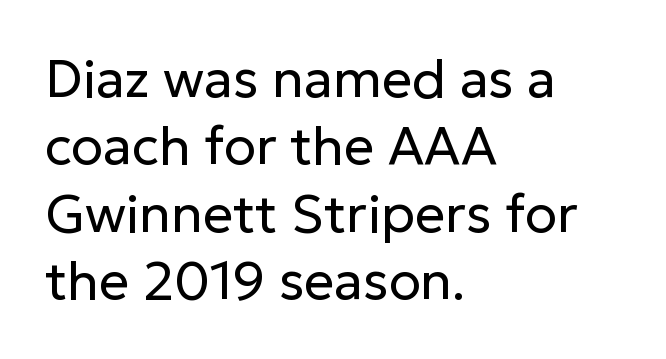
Beneath every word, the page is bare. Is this a heavy cut? Hardly; it is regular or lighter. Ascenders rise straight up at ninety degrees. Note the varied advance widths — an 'i' is clearly narrower than an 'm'.
